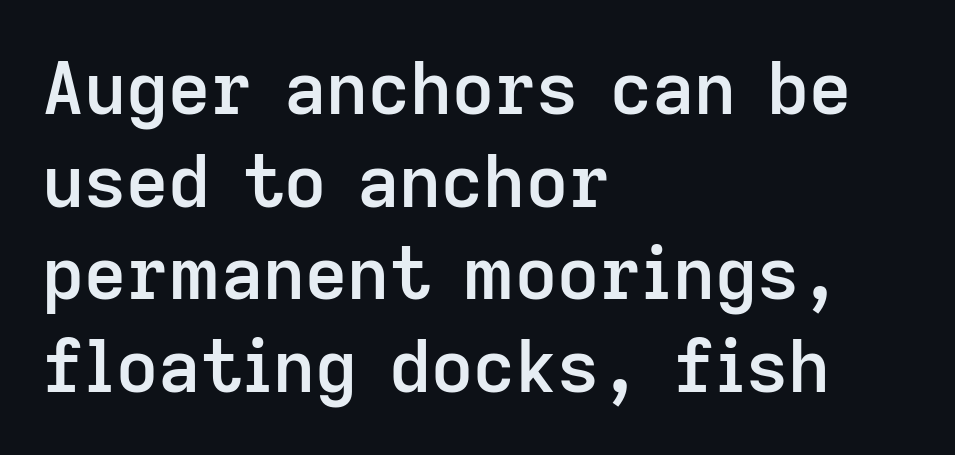
Q: Is the text bold? A: Semi-bold.
Q: Is the text italic (slanted)? A: No, it is upright.
Q: Is the typeface a serif or a sans-serif typeface? A: Sans-serif.
Q: Is the text underlined? A: No.
Q: How is the paragraph aligned? A: Left-aligned.
Q: Is the spacing between letters normal or unusually wide? A: Normal.
Q: Is the spacing between lines tight, normal or loose? A: Normal.
Q: Width (condensed, normal, or wide)? A: Normal.
Q: Stroke contrast? A: Low.
Q: x-height? A: Medium.
Q: Monospaced? A: No.
